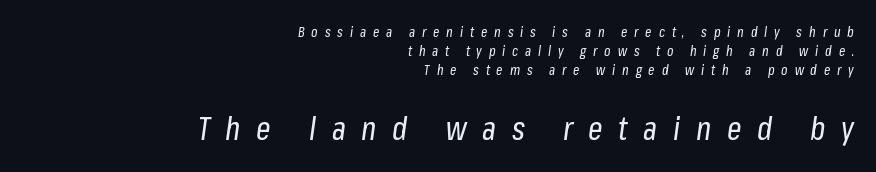
{"italic": "yes", "lean": "right", "slant_degrees": 8, "bold": "no", "weight": "regular", "width": "condensed", "stroke_contrast": "low", "x_height": "medium", "monospaced": "no", "underline": "no", "align": "right", "line_spacing": "normal", "line_spacing_ratio": 1.36, "letter_spacing": "wide", "letter_spacing_em": 0.49, "larger_block": "second", "size_ratio": 2.29, "glyph_px": 32}
